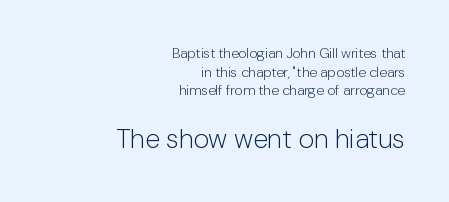
The image shows 27 px text type, upright; set right-aligned, normal line spacing (1.33x), normal letter spacing, not underlined; the second (bottom) block is 1.93x larger.
